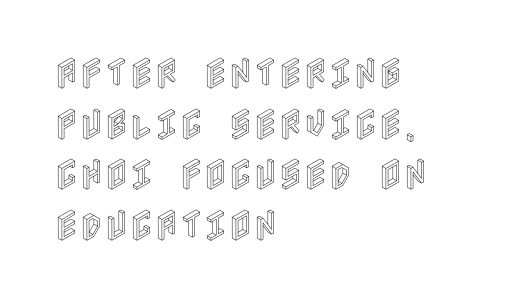
{"italic": "no", "width": "condensed", "x_height": "large", "underline": "no", "align": "left", "line_spacing": "normal", "line_spacing_ratio": 1.49, "letter_spacing": "normal", "letter_spacing_em": 0.0, "glyph_px": 34}
